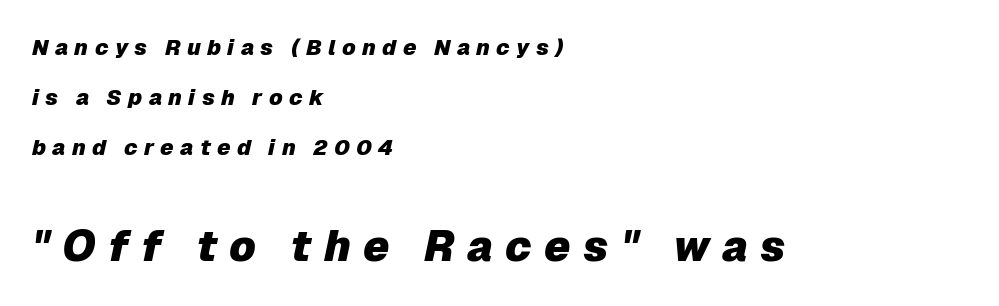
Q: Is the text bold? A: Yes.
Q: Is the text italic (slanted)? A: Yes, it leans right by about 12 degrees.
Q: Is the text underlined? A: No.
Q: How is the paragraph aligned? A: Left-aligned.
Q: Is the spacing between letters normal or unusually wide? A: Unusually wide.
Q: Is the spacing between lines tight, normal or loose? A: Loose.
Q: Which block of text is set in a larger size, the first (top) or the second (bottom)? A: The second (bottom) one.
Q: Width (condensed, normal, or wide)? A: Normal.
Q: Stroke contrast? A: Low.
Q: x-height? A: Medium.
Q: Monospaced? A: No.
